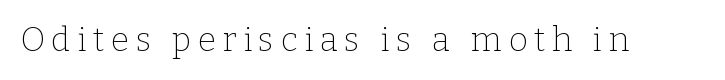
The type is letterspaced generously, with wide tracking. This sample has the flowing, uneven cadence of proportional lettering. You can tell it's not italic because the verticals are truly vertical. Note: serifs present on the glyphs. A bare baseline throughout the passage.
